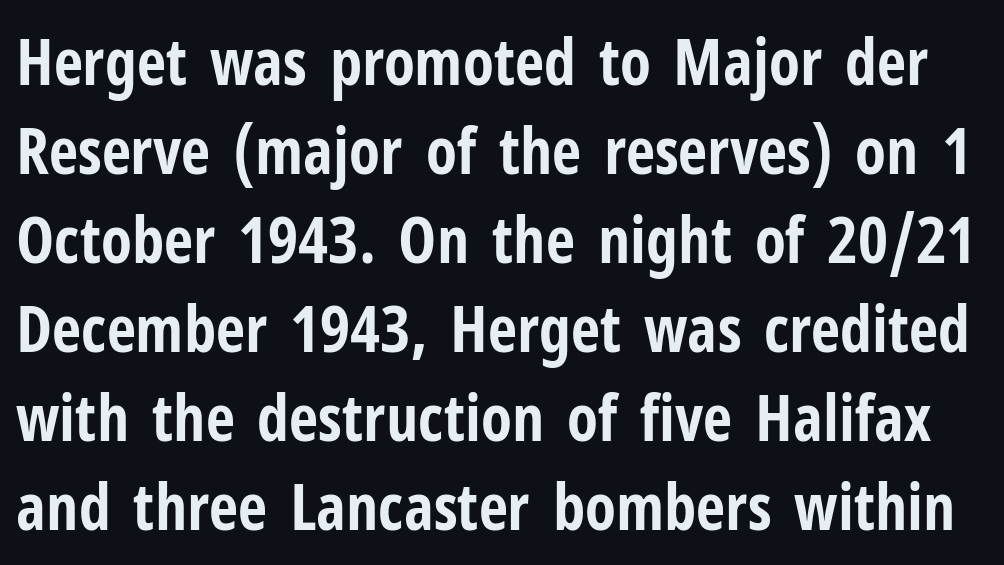
{"serif": "no", "italic": "no", "bold": "yes", "weight": "bold", "width": "condensed", "stroke_contrast": "low", "x_height": "medium", "monospaced": "no", "underline": "no", "line_spacing": "normal", "line_spacing_ratio": 1.39, "letter_spacing": "normal", "letter_spacing_em": 0.0, "glyph_px": 64}
